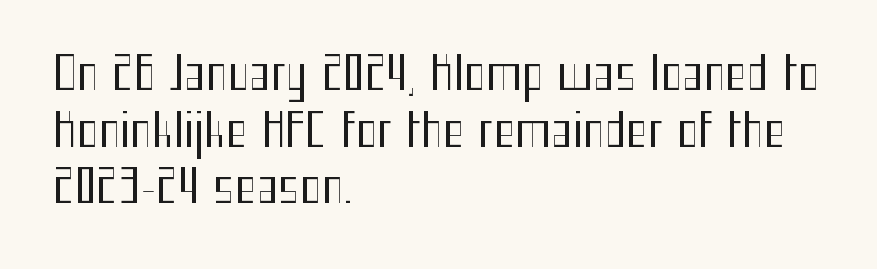
Regarding serifs, this sample does without them. Typeset ragged right — the left edge is the straight one. Here the designer chose a conventional face with non-uniform glyph widths. You could call the tracking neutral — neither tight nor loose. The specimen omits any rule beneath the text block's lines.
